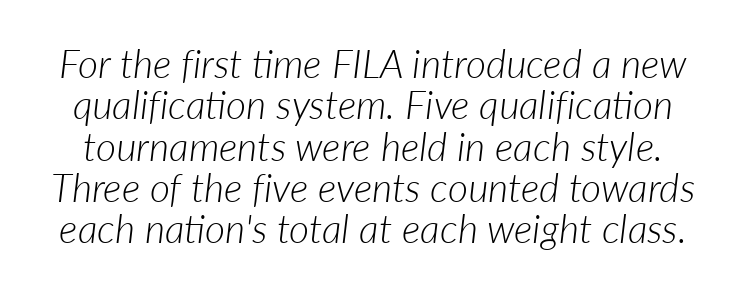
Q: Is the text bold? A: No.
Q: Is the text italic (slanted)? A: Yes, it leans right by about 7 degrees.
Q: Is the text underlined? A: No.
Q: Is the spacing between letters normal or unusually wide? A: Normal.
Q: Is the spacing between lines tight, normal or loose? A: Tight.
Q: Width (condensed, normal, or wide)? A: Normal.
Q: Stroke contrast? A: Low.
Q: x-height? A: Medium.
Q: Monospaced? A: No.
